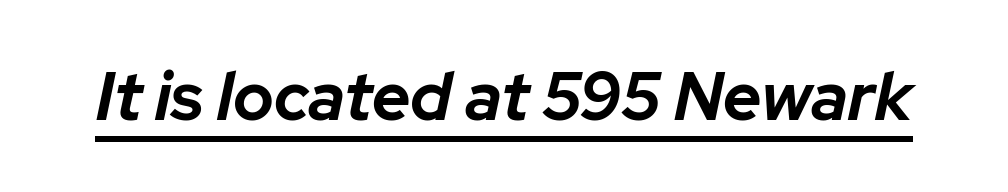
Q: Is the text bold? A: Yes.
Q: Is the text italic (slanted)? A: Yes, it leans right by about 12 degrees.
Q: Is the text underlined? A: Yes.
Q: Is the spacing between letters normal or unusually wide? A: Normal.
Q: Width (condensed, normal, or wide)? A: Normal.
Q: Stroke contrast? A: Low.
Q: x-height? A: Medium.
Q: Monospaced? A: No.
